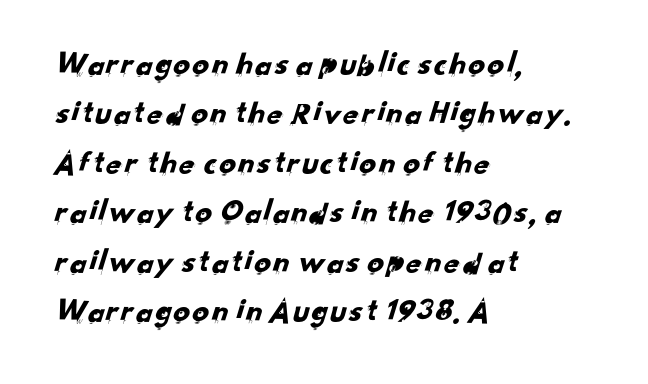
Line beginnings align vertically; line endings do not. This is sans-serif lettering, the kind often seen on screens and signage. Descender tails drop into unmarked territory. Between one letter and the next there's only the usual sliver of space. The leading is moderate, giving the passage an even texture. Proportional: the letters do not fall into vertical columns.
